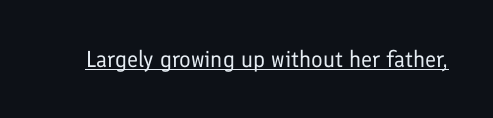
Students, observe the line beneath the letters — that is underlining. You can tell it's not italic because the verticals are truly vertical. Stems here are at most as thick as an everyday book face. Between one letter and the next there's only the usual sliver of space.
